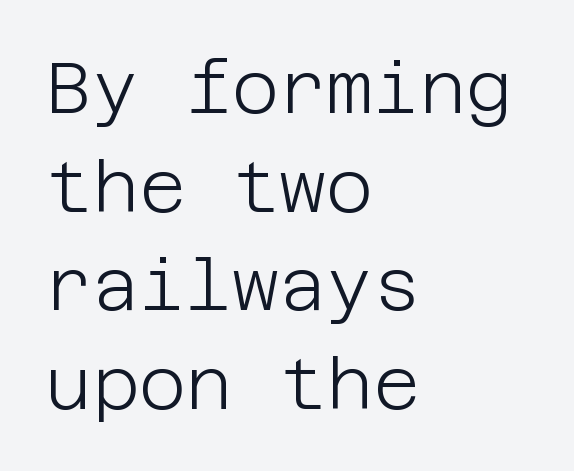
No letter is thick-stroked: the sample isn't bold. Characters follow at the spacing the type designer built in. Line spacing here is normal. Posture: upright roman. Compared with a centered layout, this one pins lines to the left instead. Clear beneath every line of the passage.
